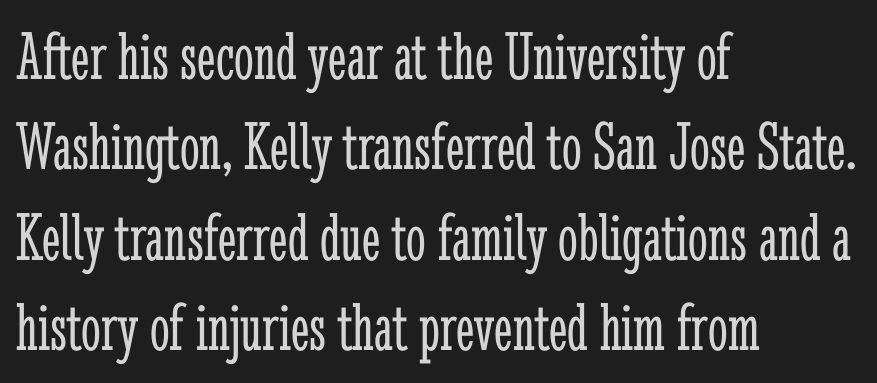
Here the designer chose a conventional face with non-uniform glyph widths. Honestly, the letter spacing is just normal — you wouldn't notice it. Every row of glyphs begins at an identical x-position on the left. Regarding leading, the lines here are spaced in the standard way. Stroke terminals: seriffed.
